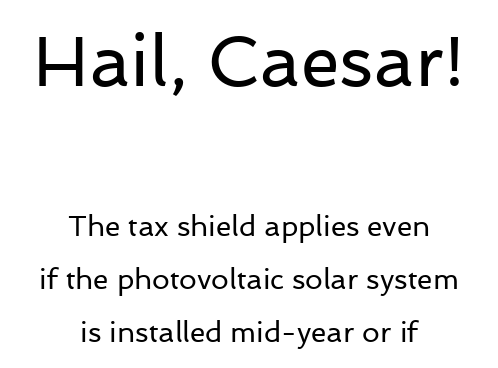
{"serif": "no", "italic": "no", "bold": "no", "weight": "regular", "width": "normal", "stroke_contrast": "low", "x_height": "medium", "monospaced": "no", "underline": "no", "align": "center", "line_spacing_ratio": 1.88, "letter_spacing": "normal", "letter_spacing_em": 0.0, "larger_block": "first", "size_ratio": 2.54, "glyph_px": 71}
